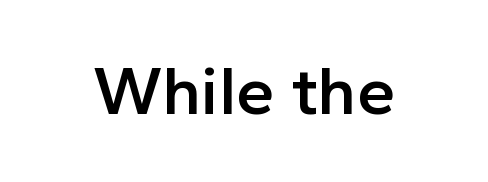
{"serif": "no", "italic": "no", "bold": "semi", "weight": "semibold", "width": "normal", "x_height": "medium", "monospaced": "no", "underline": "no", "letter_spacing": "normal", "letter_spacing_em": 0.0, "glyph_px": 69}
